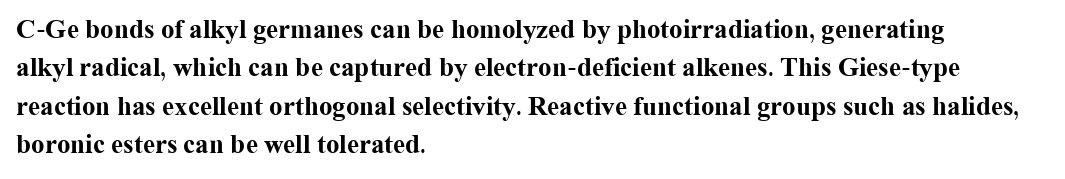
Glyph-to-glyph distance matches everyday printed text. Notice how thick the strokes are: this is what a full bold looks like. A normal amount of white space separates one row of letters from the next. Only glyphs here, with clear space below each row. Vertical strokes here are truly vertical.
